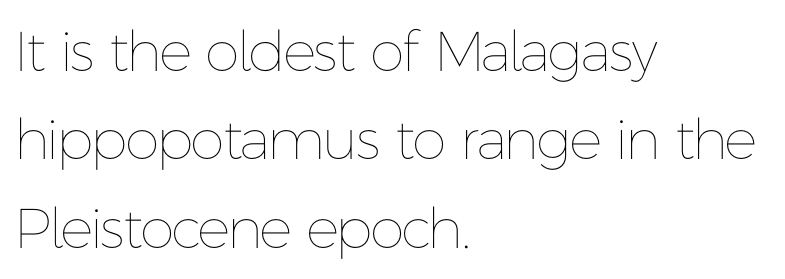
{"italic": "no", "bold": "no", "weight": "thin", "width": "normal", "stroke_contrast": "low", "x_height": "medium", "monospaced": "no", "underline": "no", "align": "left", "line_spacing": "normal", "line_spacing_ratio": 1.58, "letter_spacing": "normal", "letter_spacing_em": 0.0, "glyph_px": 56}
